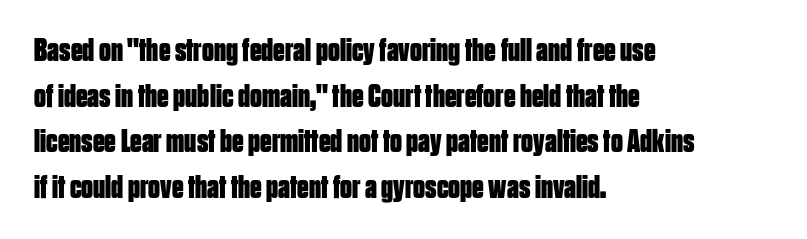
The image shows 33 px bold, condensed sans-serif type, upright; set left-aligned, normal line spacing (1.38x), normal letter spacing, not underlined; low stroke contrast and a large x-height.
